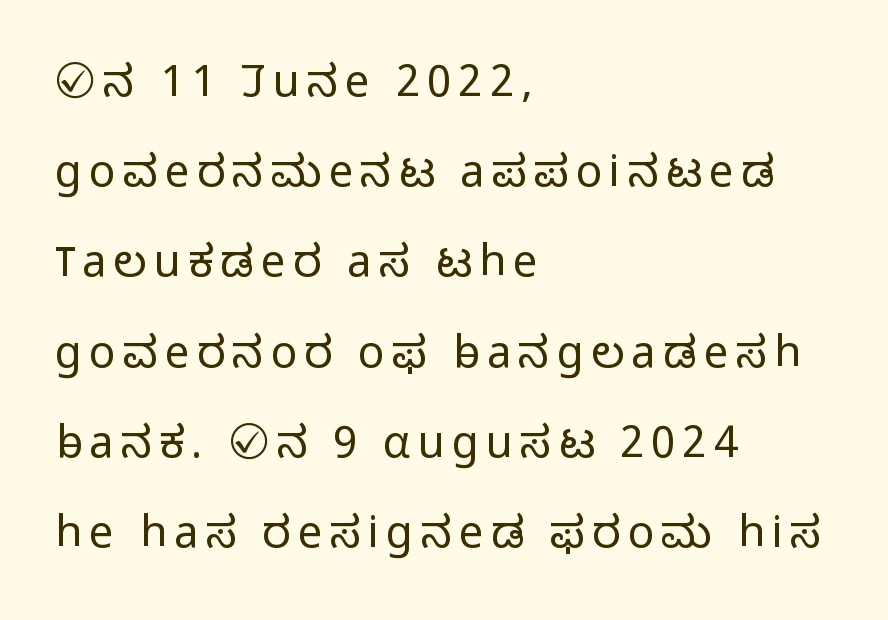
Posture: upright roman. Interline gaps are noticeably wide in this sample. The rendering shows plain stroke endings on the letterforms — a sans-serif design. The lines are quadded left. The space beneath each line is pristine and unruled.
